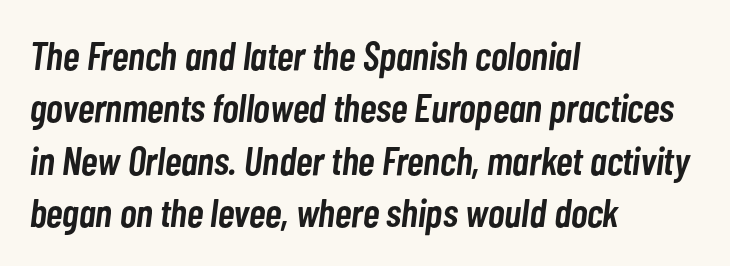
The paragraph has a hard left edge and a soft right edge. Here the glyphs are tracked normally, forming tight word shapes. A typesetter would call this proportional, since set widths differ per character. An italicized treatment has been applied to the whole sample. Students, this is semibold: more ink than regular, less than bold.
